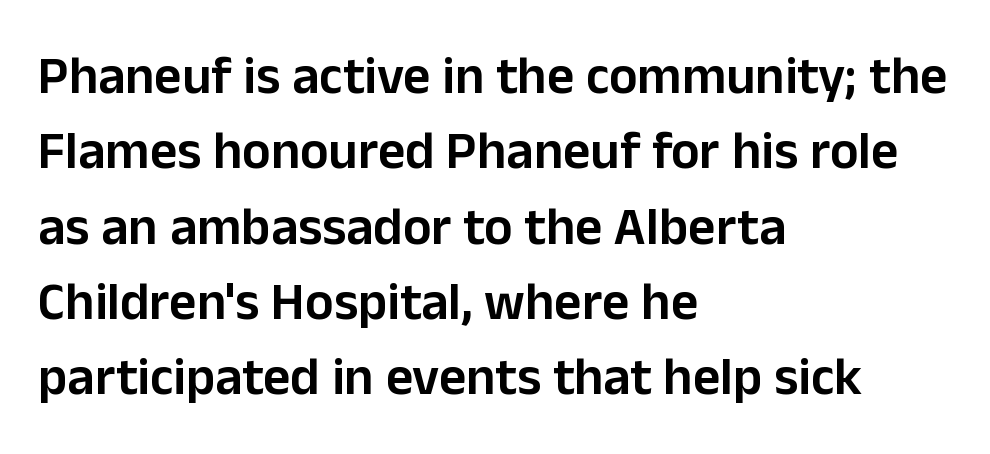
{"serif": "no", "italic": "no", "bold": "semi", "weight": "semibold", "width": "normal", "stroke_contrast": "low", "x_height": "medium", "monospaced": "no", "underline": "no", "align": "left", "line_spacing": "normal", "line_spacing_ratio": 1.42, "letter_spacing": "normal", "letter_spacing_em": 0.0, "glyph_px": 53}
